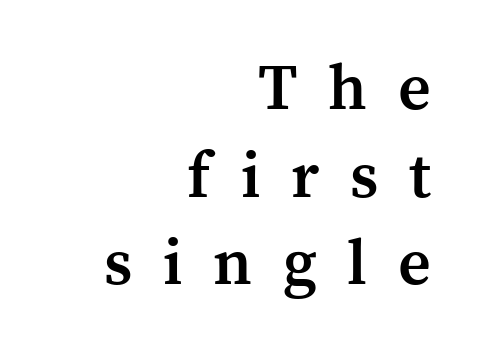
Clear beneath every line of the passage. Caption: semibold face, moderately heavy strokes. The letters stand straight up with perfectly vertical stems. Normally led — the rows are evenly, conventionally spaced.
